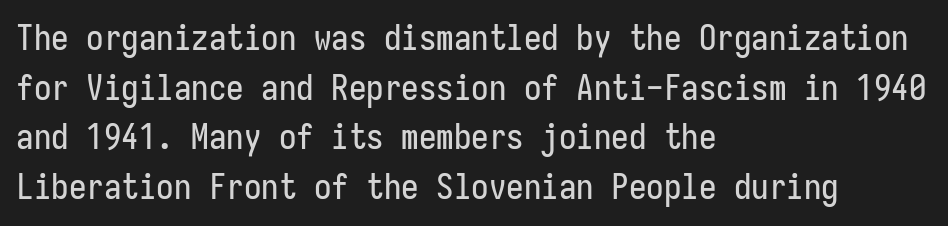
Q: Is the text italic (slanted)? A: No, it is upright.
Q: Is the typeface a serif or a sans-serif typeface? A: Sans-serif.
Q: Is the text underlined? A: No.
Q: How is the paragraph aligned? A: Left-aligned.
Q: Is the spacing between letters normal or unusually wide? A: Normal.
Q: Is the spacing between lines tight, normal or loose? A: Normal.
Q: Width (condensed, normal, or wide)? A: Condensed.
Q: Stroke contrast? A: Low.
Q: x-height? A: Medium.
Q: Monospaced? A: Yes.
